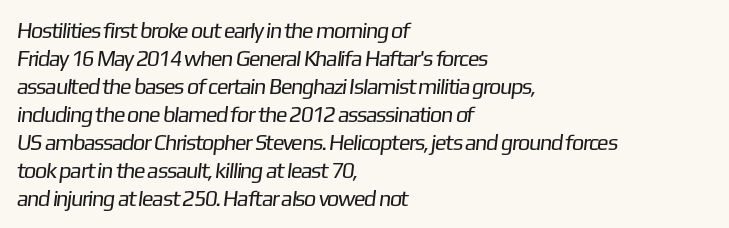
Standard letterfit; no display-style spreading of the glyphs. The leading is moderate, giving the passage an even texture. Rule under the text: the space is simply empty. Alignment: flush left. Weight class: somewhere from thin through regular.
